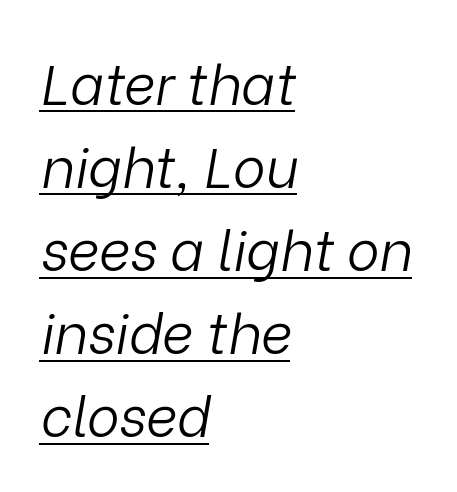
{"italic": "yes", "lean": "right", "slant_degrees": 9, "bold": "no", "weight": "light", "width": "normal", "stroke_contrast": "low", "x_height": "medium", "monospaced": "no", "underline": "yes", "align": "left", "line_spacing": "normal", "line_spacing_ratio": 1.51, "letter_spacing": "normal", "letter_spacing_em": 0.0, "glyph_px": 55}
